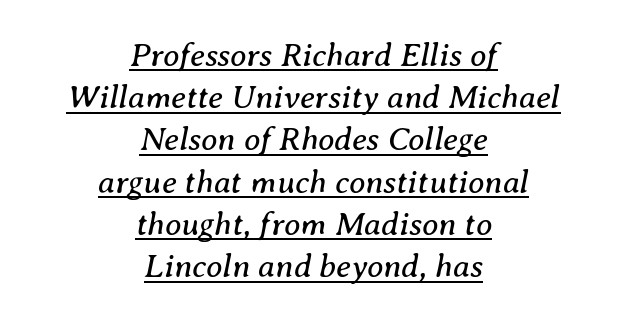
{"serif": "yes", "italic": "yes", "lean": "right", "slant_degrees": 8, "bold": "no", "weight": "regular", "width": "normal", "stroke_contrast": "medium", "x_height": "medium", "monospaced": "no", "underline": "yes", "align": "center", "line_spacing": "normal", "line_spacing_ratio": 1.28, "letter_spacing": "normal", "letter_spacing_em": 0.0, "glyph_px": 33}
